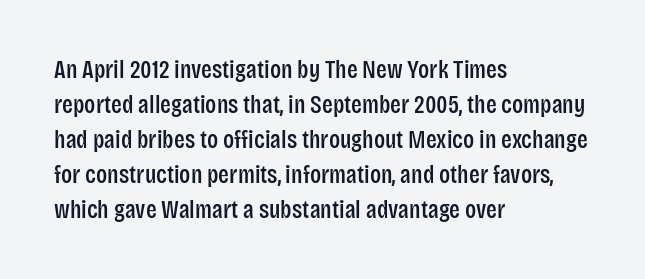
The image shows 25 px text type, upright; set left-aligned, normal line spacing (1.4x), normal letter spacing, not underlined.
